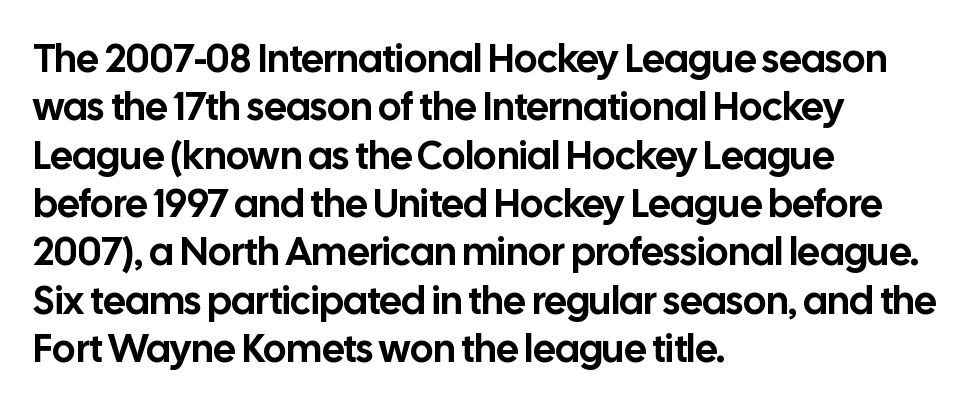
Looks like regular typesetting: each glyph gets only the width it needs. These lines stack with their left ends in a neat column. The letters carry no serifs — their stems end cleanly without finishing strokes. Every character sits straight up, as roman type does. Short note: letters normally spaced.
